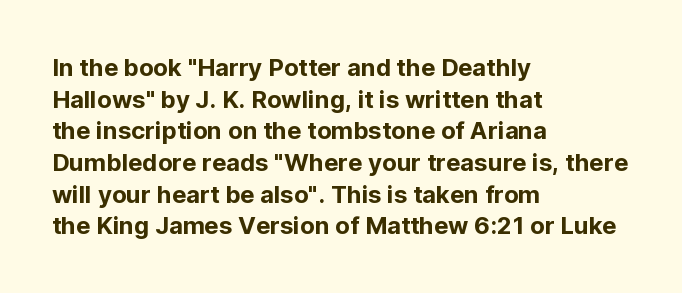
Q: Is the text italic (slanted)? A: No, it is upright.
Q: Is the text underlined? A: No.
Q: How is the paragraph aligned? A: Left-aligned.
Q: Is the spacing between letters normal or unusually wide? A: Normal.
Q: Is the spacing between lines tight, normal or loose? A: Normal.
